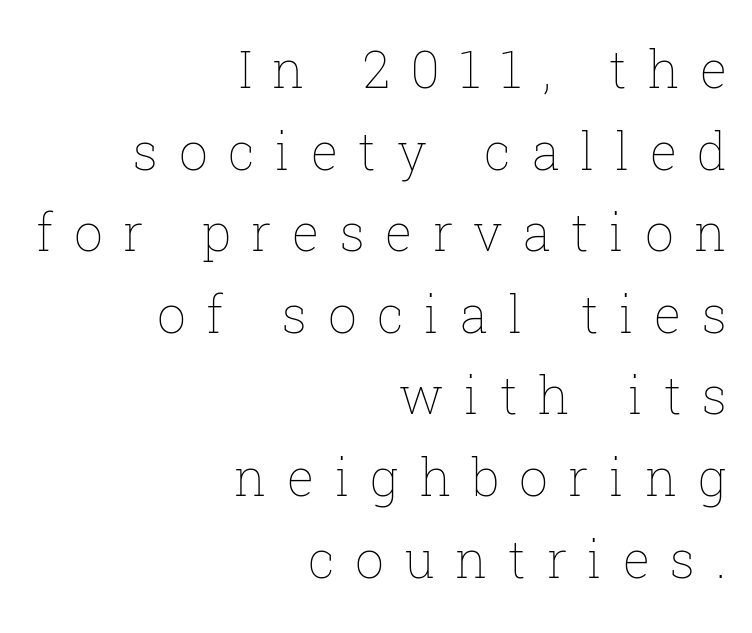
Q: Is the text bold? A: No.
Q: Is the text italic (slanted)? A: No, it is upright.
Q: Is the text underlined? A: No.
Q: How is the paragraph aligned? A: Right-aligned.
Q: Is the spacing between letters normal or unusually wide? A: Unusually wide.
Q: Is the spacing between lines tight, normal or loose? A: Normal.
Q: Width (condensed, normal, or wide)? A: Normal.
Q: Stroke contrast? A: Low.
Q: x-height? A: Medium.
Q: Monospaced? A: No.
